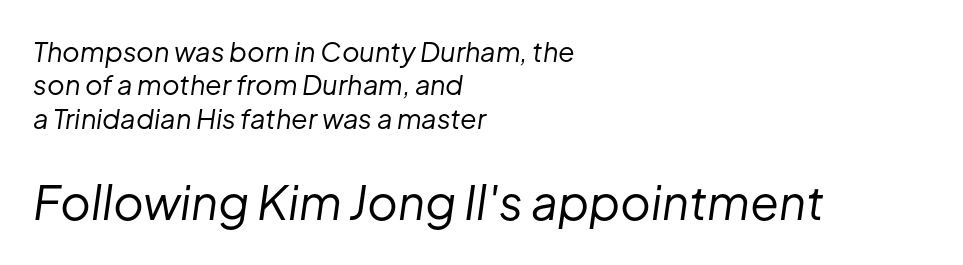
{"italic": "yes", "lean": "right", "slant_degrees": 8, "bold": "no", "weight": "regular", "width": "normal", "stroke_contrast": "low", "x_height": "medium", "monospaced": "no", "underline": "no", "align": "left", "line_spacing_ratio": 1.24, "letter_spacing": "normal", "letter_spacing_em": 0.0, "larger_block": "second", "size_ratio": 1.74, "glyph_px": 47}
